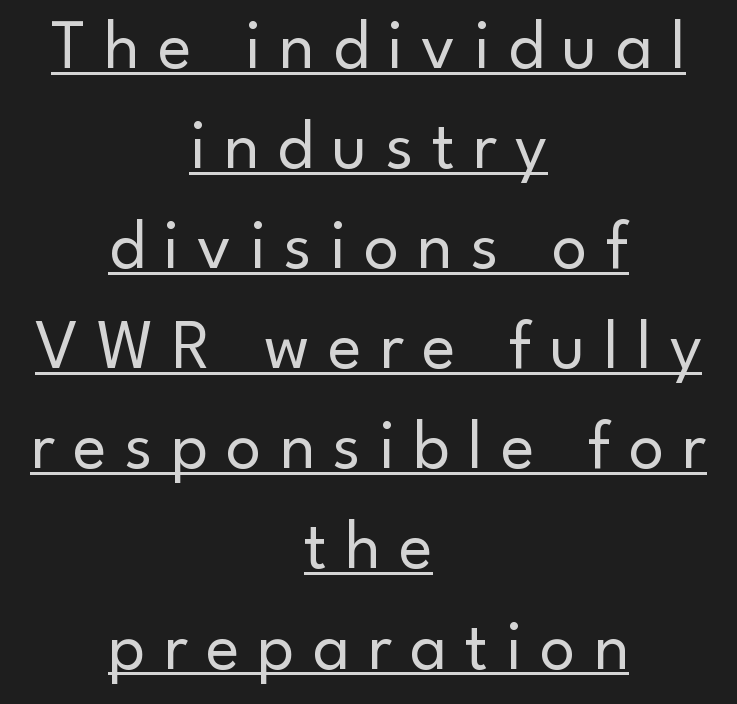
The image shows 70 px regular-weight sans-serif type, upright; set centered, normal line spacing (1.43x), unusually wide letter spacing (+0.26 em), underlined; low stroke contrast and a small x-height.
